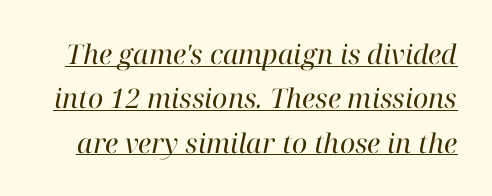
Each stroke keeps to a modest, everyday thickness or less. The line texture is even and compact thanks to regular tracking. Successive baselines arrive at the customary interval. The typography opts for an oblique posture over an upright one.
